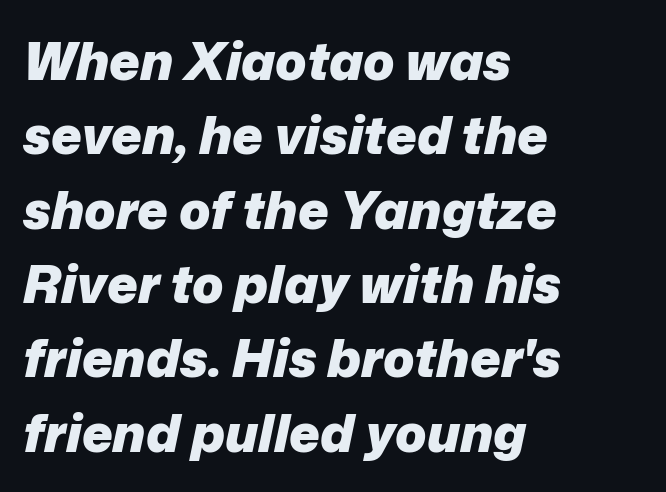
{"italic": "yes", "lean": "right", "slant_degrees": 12, "bold": "yes", "weight": "heavy", "width": "normal", "stroke_contrast": "low", "x_height": "medium", "monospaced": "no", "underline": "no", "align": "left", "line_spacing": "normal", "line_spacing_ratio": 1.43, "letter_spacing": "normal", "letter_spacing_em": 0.0, "glyph_px": 52}
